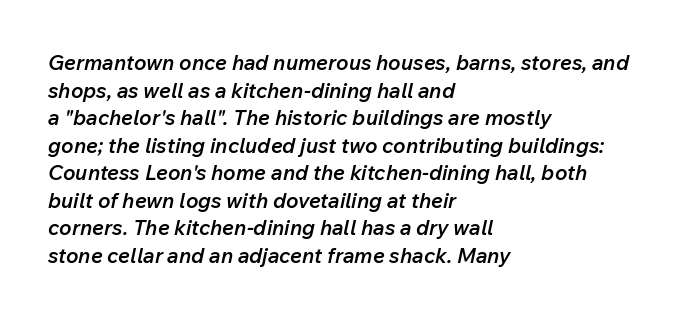
Q: Is the text bold? A: Semi-bold.
Q: Is the text italic (slanted)? A: Yes, it leans right by about 12 degrees.
Q: Is the text underlined? A: No.
Q: How is the paragraph aligned? A: Left-aligned.
Q: Is the spacing between letters normal or unusually wide? A: Normal.
Q: Is the spacing between lines tight, normal or loose? A: Normal.
